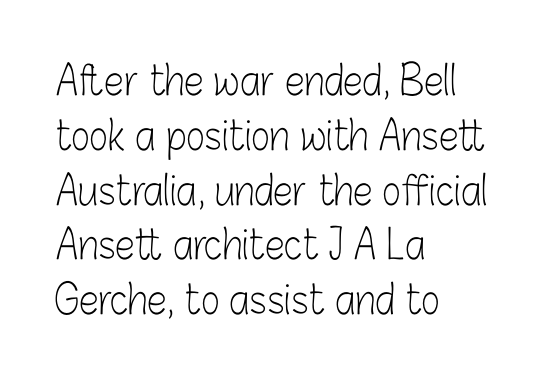
{"serif": "no", "italic": "no", "bold": "no", "weight": "light", "width": "condensed", "stroke_contrast": "low", "x_height": "medium", "monospaced": "no", "underline": "no", "align": "left", "line_spacing": "normal", "line_spacing_ratio": 1.37, "letter_spacing": "normal", "letter_spacing_em": 0.0, "glyph_px": 40}
